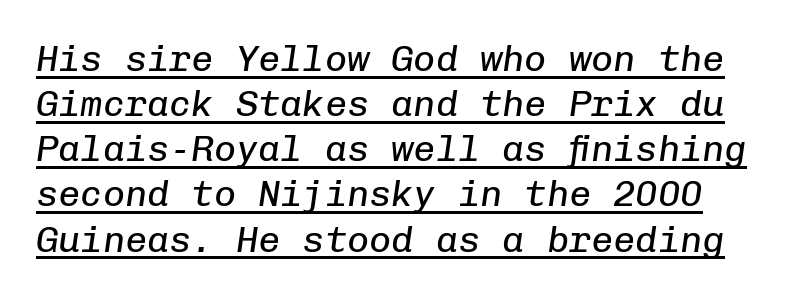
Q: Is the text bold? A: No.
Q: Is the text italic (slanted)? A: Yes, it leans right by about 8 degrees.
Q: Is the text underlined? A: Yes.
Q: Is the spacing between letters normal or unusually wide? A: Normal.
Q: Width (condensed, normal, or wide)? A: Normal.
Q: Stroke contrast? A: Low.
Q: x-height? A: Medium.
Q: Monospaced? A: Yes.
